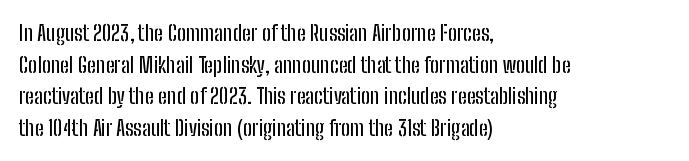
Ordinary non-slanted type is in use. Letter spacing: default. This sample is left-justified, so line endings fall wherever the words run out. Underline: absent. Successive baselines arrive at the customary interval.
